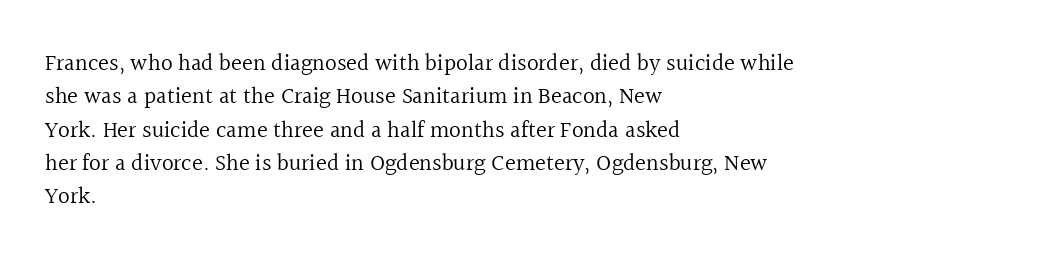
Q: Is the text bold? A: No.
Q: Is the text italic (slanted)? A: No, it is upright.
Q: Is the text underlined? A: No.
Q: How is the paragraph aligned? A: Left-aligned.
Q: Is the spacing between letters normal or unusually wide? A: Normal.
Q: Is the spacing between lines tight, normal or loose? A: Normal.
